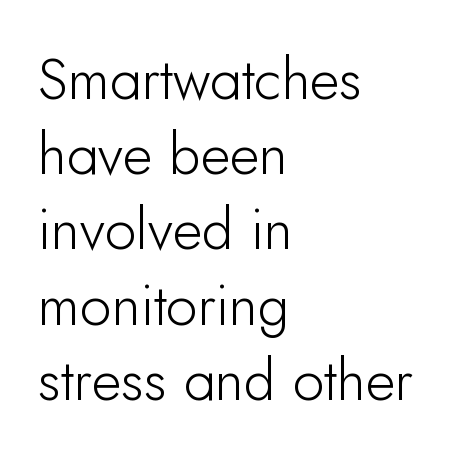
The lines are quadded left. Each letter's strokes conclude bluntly, with no projecting serifs. This rendering leaves character spacing at its baseline value. A roman cut, with each character standing at attention.
